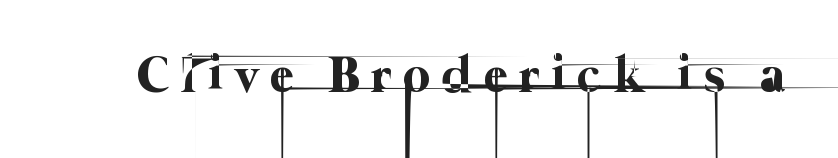
The image shows 52 px thin type; set unusually wide letter spacing (+0.23 em), not underlined; low stroke contrast and a medium x-height.
